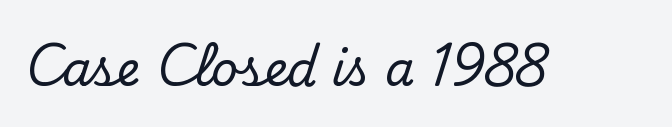
Inter-character spacing is left at the font's built-in metrics. The letters advance in unequal steps, a hallmark of proportional type. A serif font was chosen for this passage. Anything drawn beneath the words? Only blank space.
